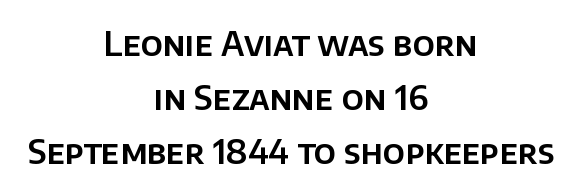
The image shows 33 px sans-serif type, upright; set centered, normal line spacing (1.63x), normal letter spacing, not underlined; low stroke contrast and a large x-height.
